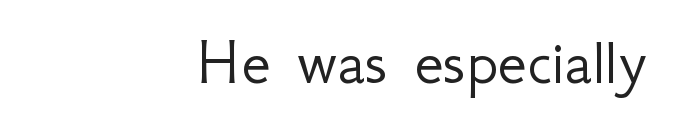
Q: Is the text bold? A: No.
Q: Is the text italic (slanted)? A: No, it is upright.
Q: Is the typeface a serif or a sans-serif typeface? A: Sans-serif.
Q: Is the text underlined? A: No.
Q: How is the paragraph aligned? A: Right-aligned.
Q: Is the spacing between letters normal or unusually wide? A: Normal.
Q: Width (condensed, normal, or wide)? A: Normal.
Q: Stroke contrast? A: Low.
Q: x-height? A: Small.
Q: Monospaced? A: No.
